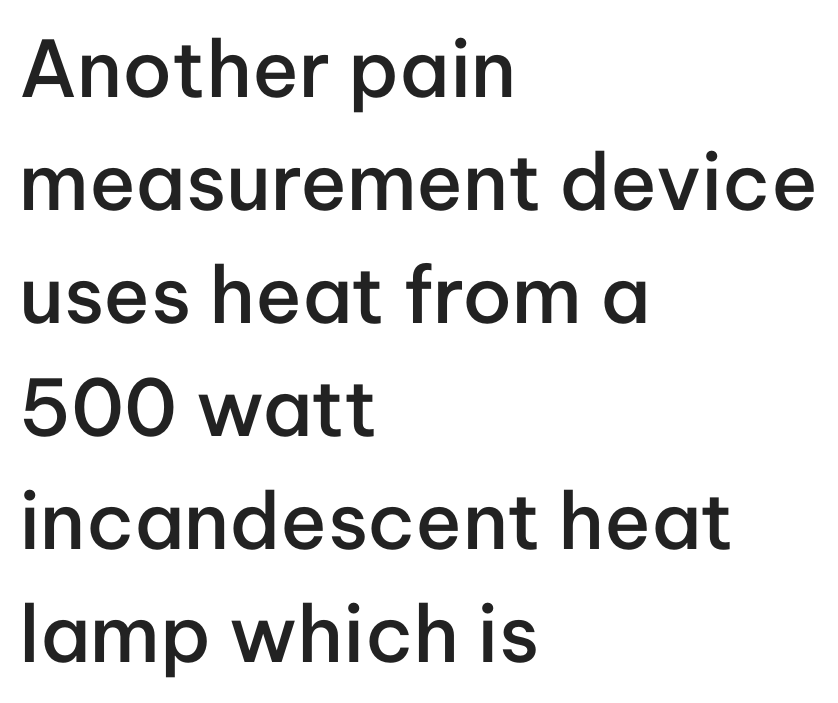
Q: Is the text bold? A: Semi-bold.
Q: Is the text italic (slanted)? A: No, it is upright.
Q: Is the typeface a serif or a sans-serif typeface? A: Sans-serif.
Q: Is the text underlined? A: No.
Q: How is the paragraph aligned? A: Left-aligned.
Q: Is the spacing between letters normal or unusually wide? A: Normal.
Q: Is the spacing between lines tight, normal or loose? A: Normal.
Q: Width (condensed, normal, or wide)? A: Normal.
Q: Stroke contrast? A: Low.
Q: x-height? A: Medium.
Q: Monospaced? A: No.
